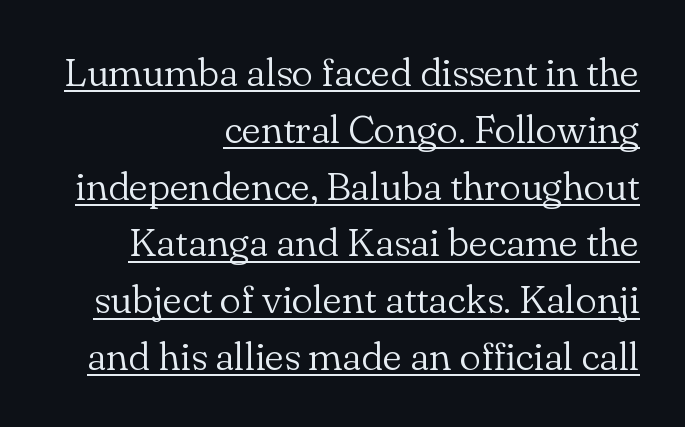
Q: Is the text bold? A: No.
Q: Is the text italic (slanted)? A: No, it is upright.
Q: Is the typeface a serif or a sans-serif typeface? A: Serif.
Q: Is the text underlined? A: Yes.
Q: How is the paragraph aligned? A: Right-aligned.
Q: Is the spacing between letters normal or unusually wide? A: Normal.
Q: Is the spacing between lines tight, normal or loose? A: Normal.
Q: Width (condensed, normal, or wide)? A: Normal.
Q: Stroke contrast? A: Low.
Q: x-height? A: Small.
Q: Monospaced? A: No.
